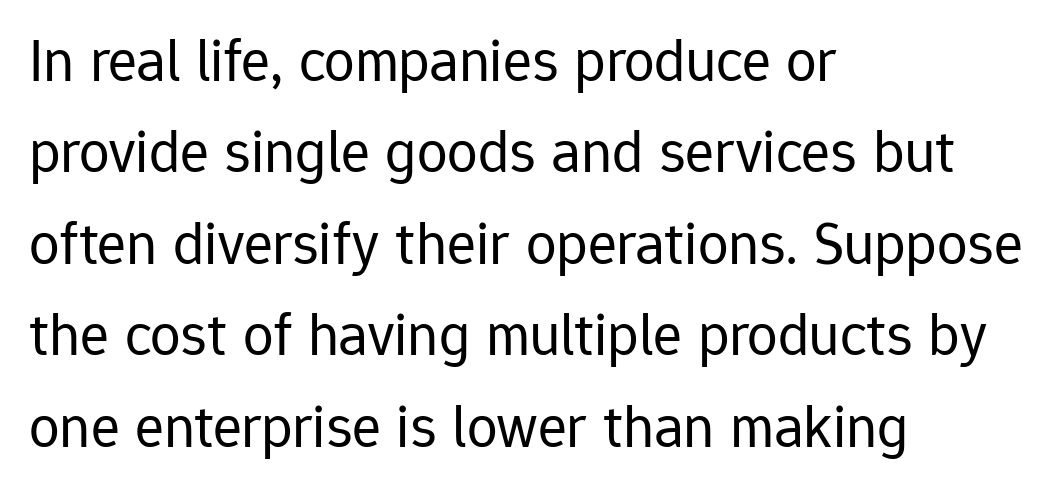
{"serif": "no", "italic": "no", "bold": "no", "weight": "regular", "width": "normal", "stroke_contrast": "low", "x_height": "medium", "monospaced": "no", "underline": "no", "align": "left", "line_spacing": "normal", "line_spacing_ratio": 1.5, "letter_spacing": "normal", "letter_spacing_em": 0.0, "glyph_px": 61}
